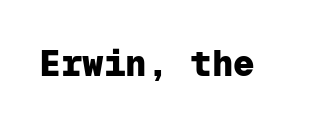
Q: Is the text bold? A: Yes.
Q: Is the text italic (slanted)? A: No, it is upright.
Q: Is the typeface a serif or a sans-serif typeface? A: Sans-serif.
Q: Is the text underlined? A: No.
Q: Is the spacing between letters normal or unusually wide? A: Normal.
Q: Width (condensed, normal, or wide)? A: Normal.
Q: Stroke contrast? A: Low.
Q: x-height? A: Medium.
Q: Monospaced? A: Yes.
